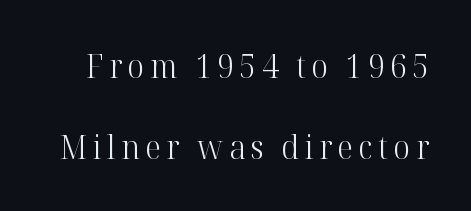
Q: Is the text bold? A: No.
Q: Is the text italic (slanted)? A: No, it is upright.
Q: Is the typeface a serif or a sans-serif typeface? A: Serif.
Q: Is the text underlined? A: No.
Q: Is the spacing between lines tight, normal or loose? A: Loose.
Q: Width (condensed, normal, or wide)? A: Normal.
Q: Stroke contrast? A: High.
Q: x-height? A: Medium.
Q: Monospaced? A: No.
